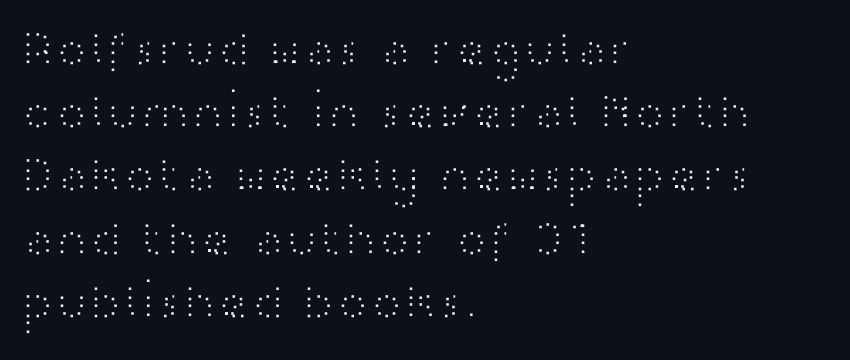
The letters stand straight up with perfectly vertical stems. The passage is arranged the way most books set body copy — flush left. Compared with typical body copy, the letter spacing here is the same. Is the type heavy? It reads as light-to-regular instead. The string is rendered with underlining switched off.
